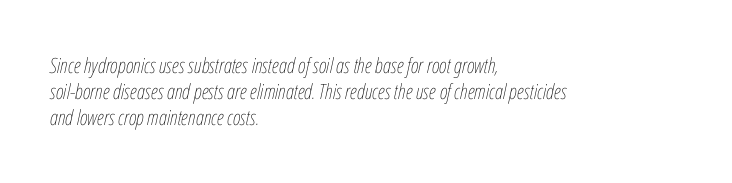
{"italic": "yes", "lean": "right", "slant_degrees": 12, "bold": "no", "underline": "no", "align": "left", "line_spacing": "normal", "line_spacing_ratio": 1.25, "letter_spacing": "normal", "letter_spacing_em": 0.0, "glyph_px": 21}
